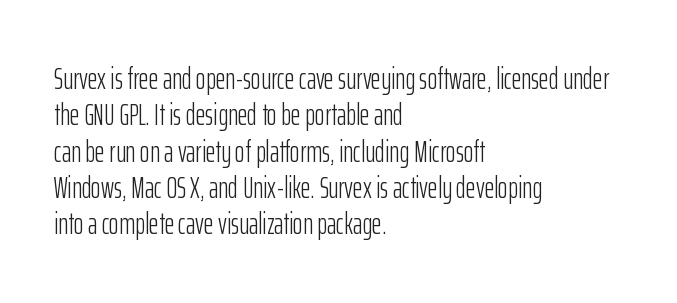
The image shows 30 px light, condensed sans-serif type, upright; set left-aligned, line spacing 1.21x, normal letter spacing, not underlined; low stroke contrast and a medium x-height.
